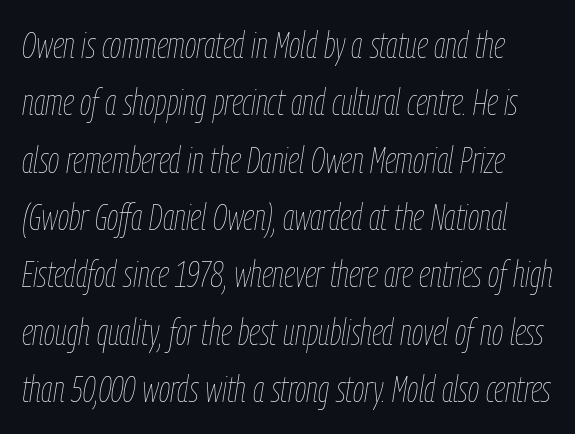
A typesetter would call this proportional, since set widths differ per character. The line-height multiplier appears to be the usual default. Descender tails drop into unmarked territory. Compared with typical body copy, the letter spacing here is the same. The whole block is typeset with a tilt. Weight class: somewhere from thin through regular.
